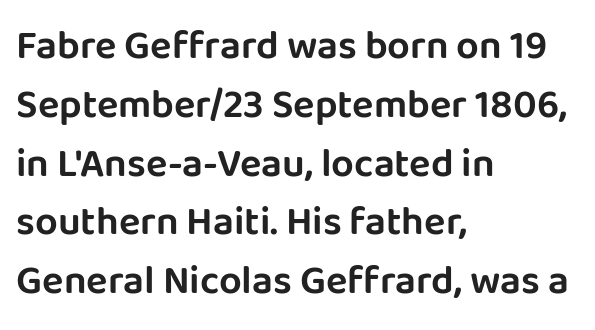
The image shows 40 px sans-serif type, upright; set left-aligned, normal line spacing (1.47x), normal letter spacing, not underlined; low stroke contrast and a large x-height.
